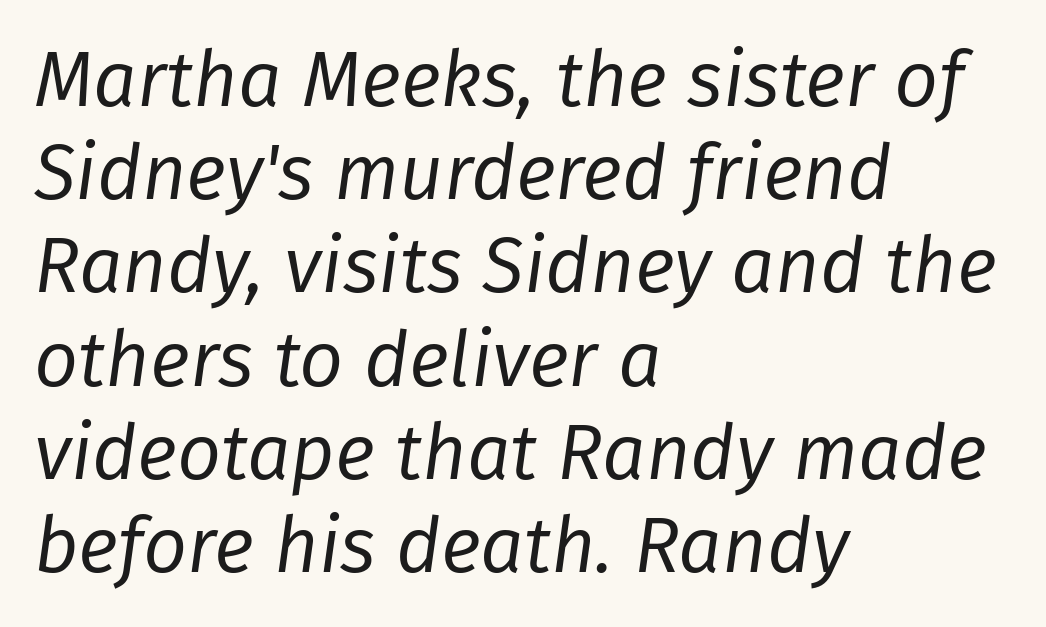
Clear beneath every line of the passage. The face used here is proportionally spaced, like ordinary book or web type. Stem width sits at or under what a default text font uses. Horizontally, the lines are justified to the leading edge only.
